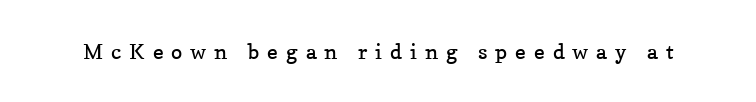
{"italic": "no", "bold": "no", "underline": "no", "letter_spacing": "wide", "letter_spacing_em": 0.38, "glyph_px": 21}
